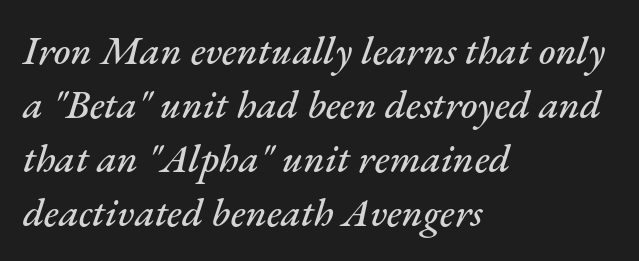
Q: Is the text italic (slanted)? A: Yes, it leans right by about 17 degrees.
Q: Is the text underlined? A: No.
Q: How is the paragraph aligned? A: Left-aligned.
Q: Is the spacing between letters normal or unusually wide? A: Normal.
Q: Is the spacing between lines tight, normal or loose? A: Normal.
Q: Width (condensed, normal, or wide)? A: Normal.
Q: Stroke contrast? A: Medium.
Q: x-height? A: Small.
Q: Monospaced? A: No.
